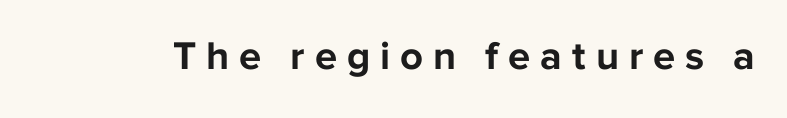
Q: Is the text bold? A: Yes.
Q: Is the text italic (slanted)? A: No, it is upright.
Q: Is the typeface a serif or a sans-serif typeface? A: Sans-serif.
Q: Is the text underlined? A: No.
Q: Is the spacing between letters normal or unusually wide? A: Unusually wide.
Q: Width (condensed, normal, or wide)? A: Normal.
Q: Stroke contrast? A: Low.
Q: x-height? A: Medium.
Q: Monospaced? A: No.
